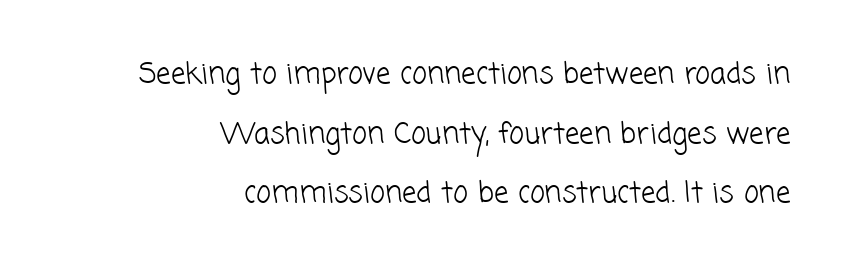
{"serif": "no", "bold": "no", "weight": "light", "width": "normal", "stroke_contrast": "low", "x_height": "medium", "monospaced": "no", "underline": "no", "align": "right", "line_spacing": "loose", "line_spacing_ratio": 2.06, "letter_spacing": "normal", "letter_spacing_em": 0.0, "glyph_px": 29}
